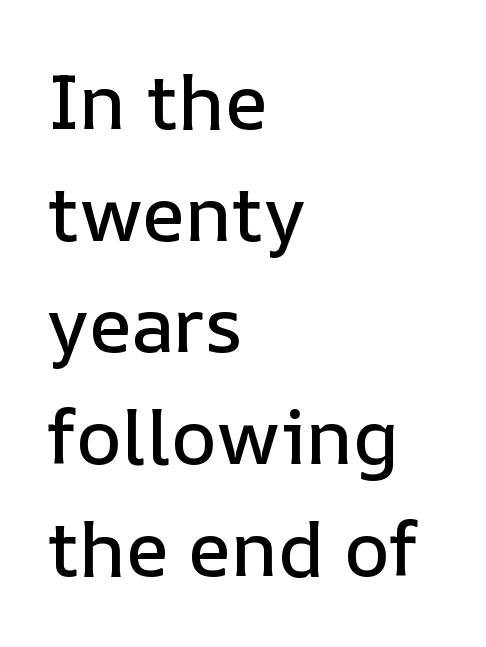
Q: Is the text italic (slanted)? A: No, it is upright.
Q: Is the text underlined? A: No.
Q: How is the paragraph aligned? A: Left-aligned.
Q: Is the spacing between letters normal or unusually wide? A: Normal.
Q: Is the spacing between lines tight, normal or loose? A: Normal.
Q: Width (condensed, normal, or wide)? A: Normal.
Q: Stroke contrast? A: Low.
Q: x-height? A: Medium.
Q: Monospaced? A: No.
